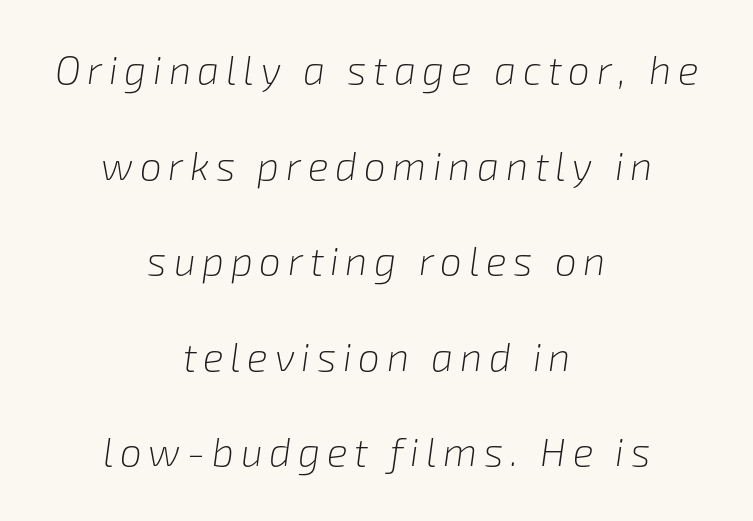
{"italic": "yes", "lean": "right", "slant_degrees": 8, "bold": "no", "weight": "light", "width": "normal", "stroke_contrast": "low", "x_height": "medium", "monospaced": "no", "underline": "no", "align": "center", "line_spacing": "loose", "line_spacing_ratio": 2.45, "glyph_px": 39}
